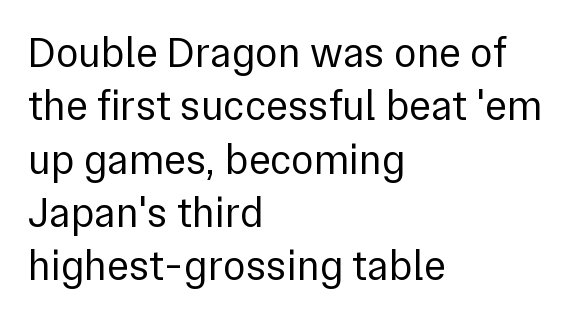
Upright lettering throughout. Honestly, the row spacing looks completely unremarkable. To sum up the face: it is a sans, with no serifs. You could not count columns in this text — the font is proportionally spaced.
